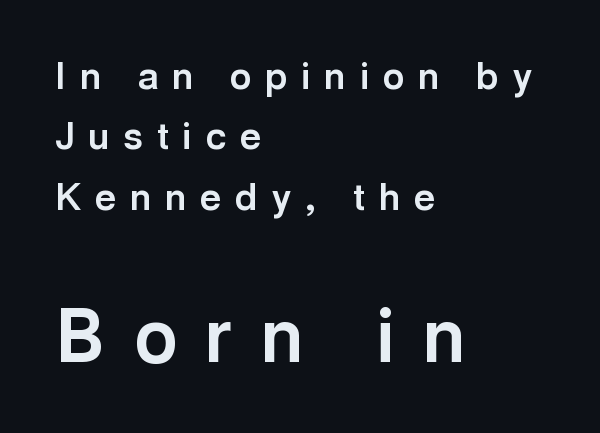
{"serif": "no", "italic": "no", "bold": "yes", "weight": "bold", "width": "normal", "x_height": "medium", "monospaced": "no", "underline": "no", "align": "left", "line_spacing": "normal", "line_spacing_ratio": 1.63, "letter_spacing": "wide", "letter_spacing_em": 0.37, "larger_block": "second", "size_ratio": 2.0, "glyph_px": 74}
